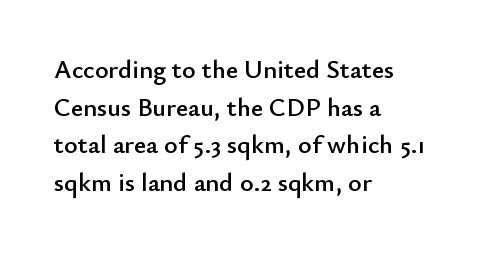
The image shows 26 px text type, upright; set left-aligned, normal line spacing (1.45x), normal letter spacing, not underlined.
